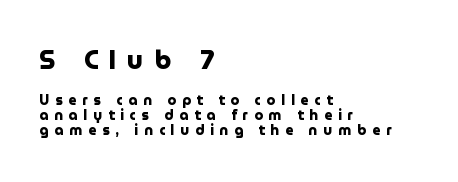
Q: Is the text bold? A: Yes.
Q: Is the text italic (slanted)? A: No, it is upright.
Q: Is the text underlined? A: No.
Q: How is the paragraph aligned? A: Left-aligned.
Q: Is the spacing between letters normal or unusually wide? A: Unusually wide.
Q: Is the spacing between lines tight, normal or loose? A: Tight.
Q: Which block of text is set in a larger size, the first (top) or the second (bottom)? A: The first (top) one.
